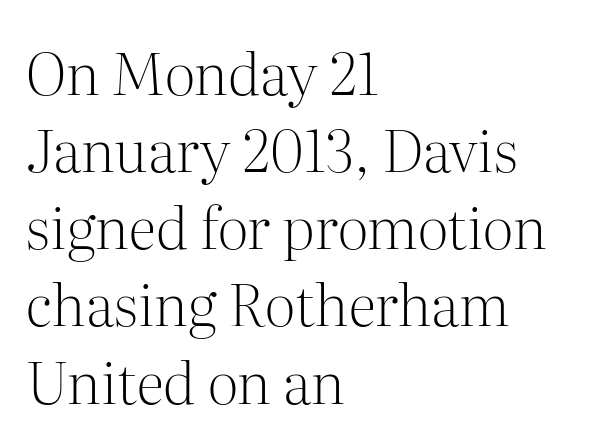
The image shows 58 px light serif type, upright; set left-aligned, normal line spacing (1.33x), normal letter spacing, not underlined; medium stroke contrast and a medium x-height.
